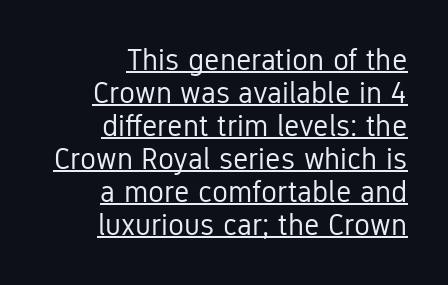
{"serif": "no", "italic": "no", "bold": "no", "weight": "regular", "width": "condensed", "stroke_contrast": "low", "x_height": "medium", "monospaced": "no", "underline": "yes", "align": "right", "line_spacing": "tight", "line_spacing_ratio": 1.1, "letter_spacing": "normal", "letter_spacing_em": 0.0, "glyph_px": 30}
